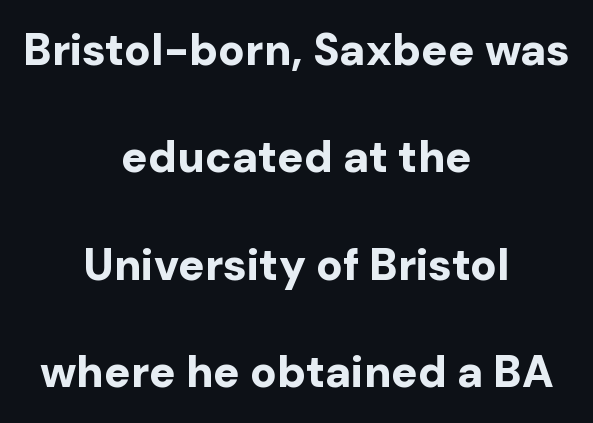
{"serif": "no", "italic": "no", "bold": "yes", "weight": "bold", "width": "normal", "stroke_contrast": "low", "x_height": "medium", "monospaced": "no", "underline": "no", "align": "center", "line_spacing": "loose", "line_spacing_ratio": 2.44, "letter_spacing": "normal", "letter_spacing_em": 0.0, "glyph_px": 44}
